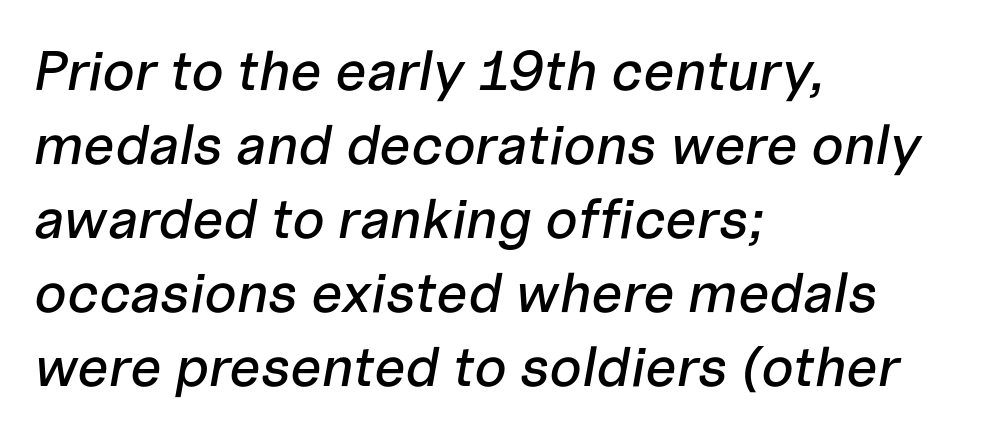
The image shows 56 px text type, italic (leaning right); set left-aligned, normal line spacing (1.32x), normal letter spacing, not underlined; low stroke contrast and a medium x-height.
